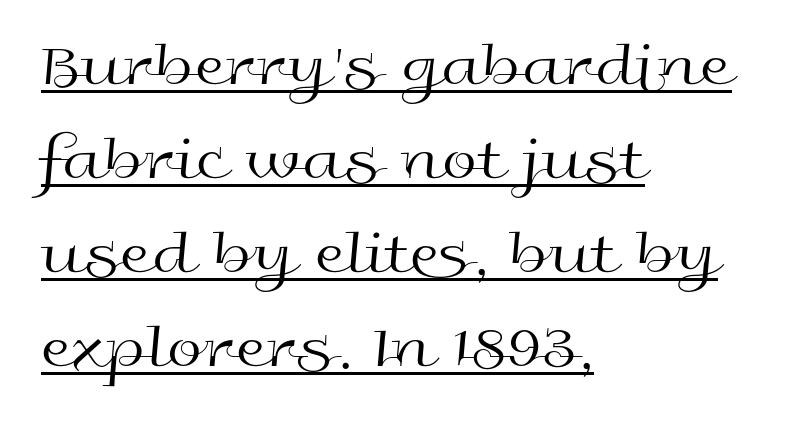
The image shows 63 px regular-weight, wide sans-serif type, upright; set left-aligned, normal line spacing (1.49x), normal letter spacing, underlined; a medium x-height.
